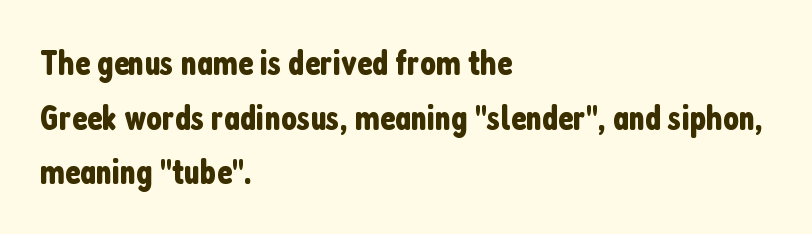
Spacing verdict: proportional, widths tailored to each character. Is there much room between lines? A standard amount, neither cramped nor airy. Line starts are locked; line ends wander. Descenders are the only things crossing below the line. It's the straight-up-and-down kind of type. Default kerning and tracking; the words read as compact shapes.
